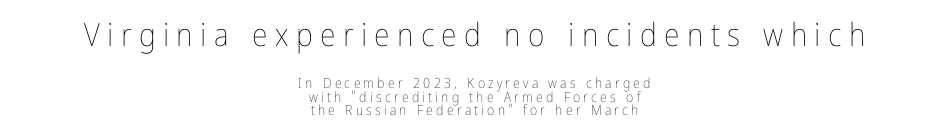
Q: Is the text bold? A: No.
Q: Is the text italic (slanted)? A: No, it is upright.
Q: Is the text underlined? A: No.
Q: How is the paragraph aligned? A: Centered.
Q: Is the spacing between letters normal or unusually wide? A: Unusually wide.
Q: Is the spacing between lines tight, normal or loose? A: Tight.
Q: Which block of text is set in a larger size, the first (top) or the second (bottom)? A: The first (top) one.
Q: Width (condensed, normal, or wide)? A: Condensed.
Q: Stroke contrast? A: Low.
Q: x-height? A: Medium.
Q: Monospaced? A: No.
